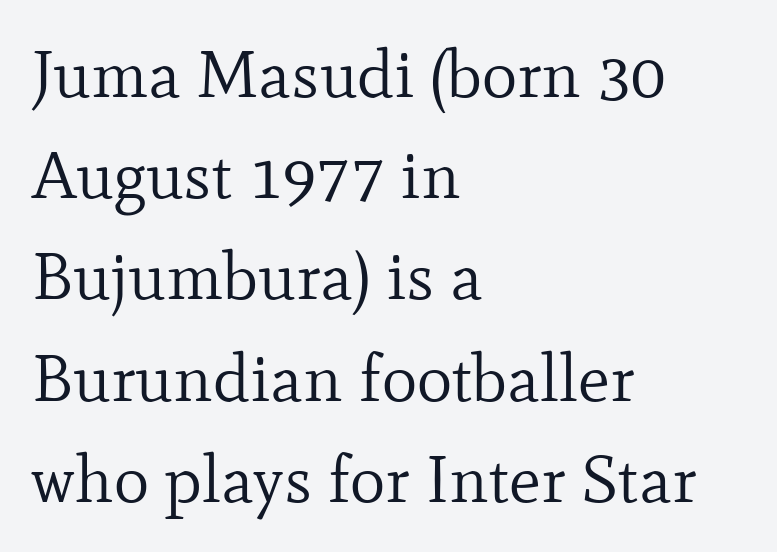
{"serif": "yes", "italic": "no", "bold": "no", "weight": "regular", "width": "normal", "stroke_contrast": "low", "x_height": "small", "monospaced": "no", "underline": "no", "align": "left", "line_spacing": "normal", "line_spacing_ratio": 1.51, "letter_spacing": "normal", "letter_spacing_em": 0.0, "glyph_px": 67}
